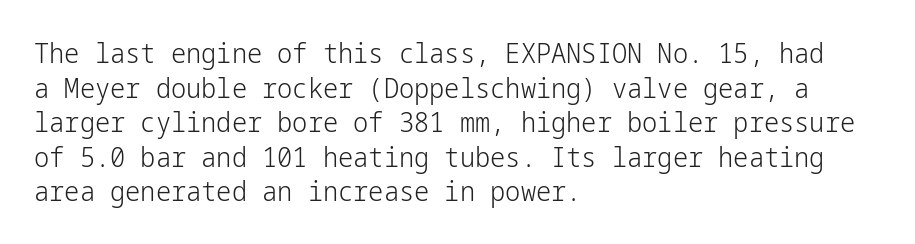
Q: Is the text bold? A: No.
Q: Is the text italic (slanted)? A: No, it is upright.
Q: Is the text underlined? A: No.
Q: How is the paragraph aligned? A: Left-aligned.
Q: Is the spacing between letters normal or unusually wide? A: Normal.
Q: Is the spacing between lines tight, normal or loose? A: Normal.
